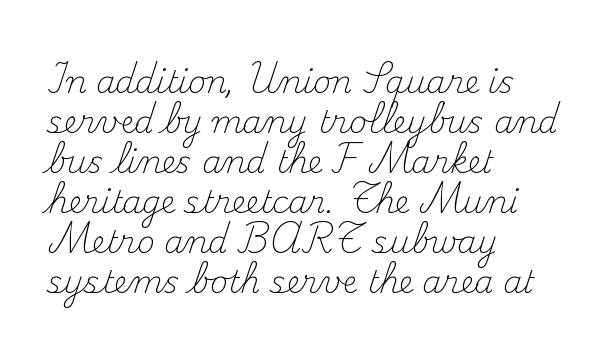
You could not count columns in this text — the font is proportionally spaced. Tracking here is standard; glyphs follow each other at the usual distance. A quiet, ordinary-to-light weight characterises the typeface.
